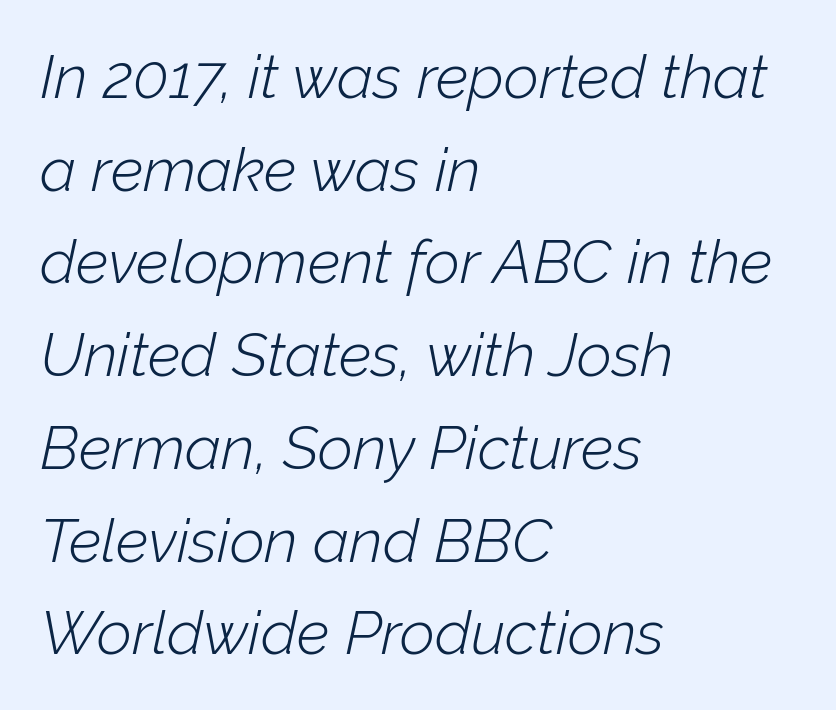
The image shows 61 px light type, italic (leaning right); set left-aligned, normal line spacing (1.52x), normal letter spacing, not underlined; low stroke contrast and a medium x-height.
